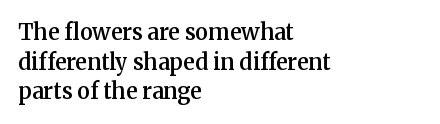
{"italic": "no", "bold": "semi", "underline": "no", "align": "left", "line_spacing": "normal", "line_spacing_ratio": 1.35, "letter_spacing": "normal", "letter_spacing_em": 0.0, "glyph_px": 22}
